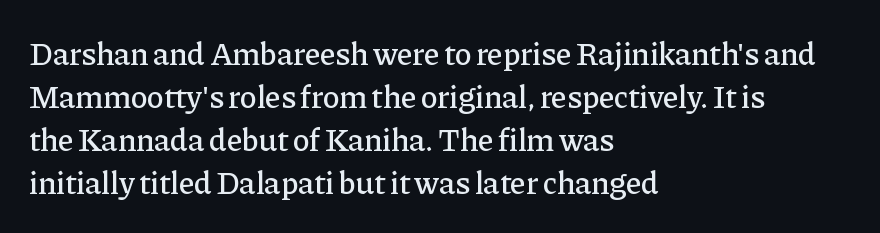
Horizontal bands of white between lines are of average thickness. Rendered with straight, roman letterforms. Lines of text with bare space underneath. Observe the serifs anchoring each vertical stroke in this sample. Compared with typical body copy, the letter spacing here is the same. The letters advance in unequal steps, a hallmark of proportional type.
